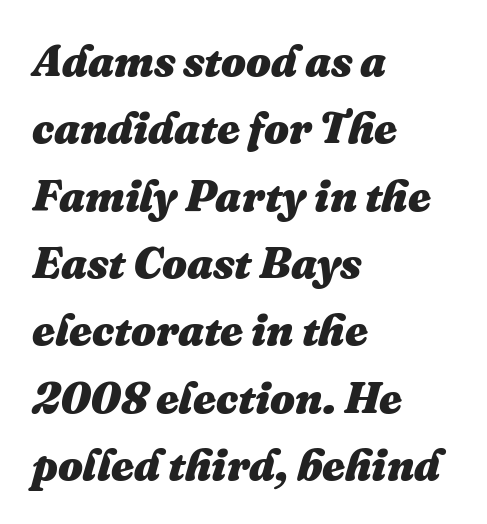
Q: Is the text bold? A: Yes.
Q: Is the text italic (slanted)? A: Yes, it leans right by about 16 degrees.
Q: Is the text underlined? A: No.
Q: How is the paragraph aligned? A: Left-aligned.
Q: Is the spacing between letters normal or unusually wide? A: Normal.
Q: Is the spacing between lines tight, normal or loose? A: Normal.
Q: Width (condensed, normal, or wide)? A: Normal.
Q: Stroke contrast? A: Medium.
Q: x-height? A: Medium.
Q: Monospaced? A: No.
